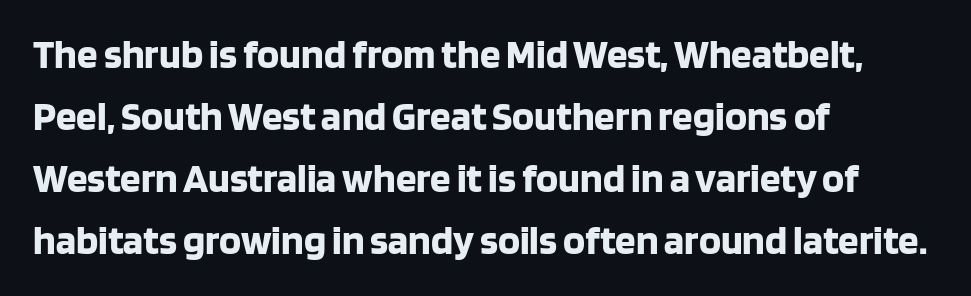
The image shows 41 px bold sans-serif type, upright; set left-aligned, normal line spacing (1.51x), normal letter spacing, not underlined; low stroke contrast and a large x-height.
